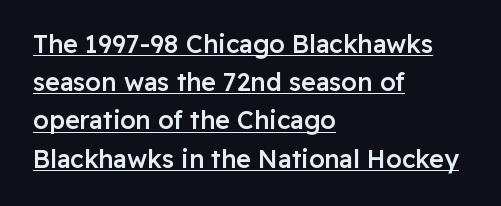
{"italic": "no", "bold": "semi", "underline": "yes", "align": "left", "line_spacing": "normal", "line_spacing_ratio": 1.53, "letter_spacing": "normal", "letter_spacing_em": 0.0, "glyph_px": 25}
